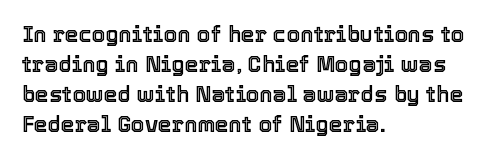
{"italic": "no", "underline": "no", "align": "left", "line_spacing": "normal", "line_spacing_ratio": 1.36, "letter_spacing": "normal", "letter_spacing_em": 0.0, "glyph_px": 22}
